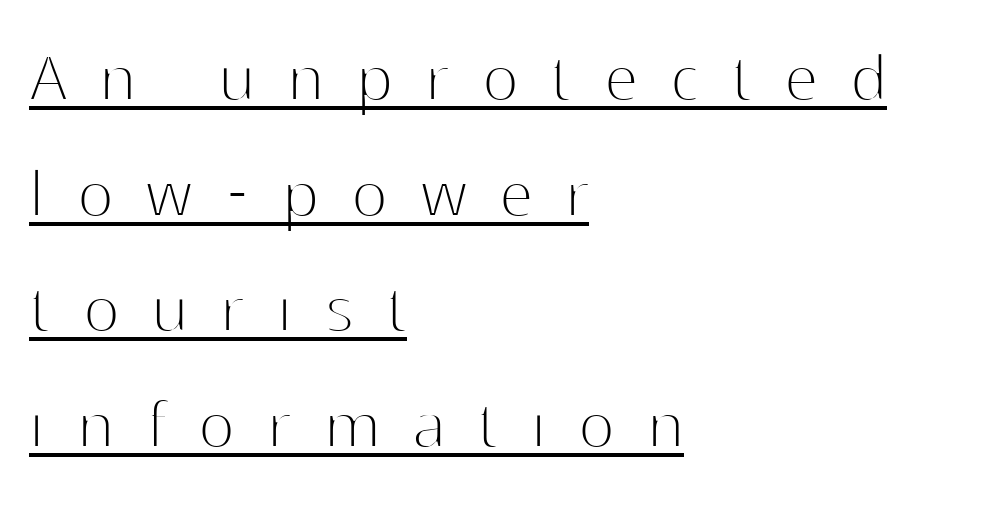
The image shows 76 px thin sans-serif type, upright; set left-aligned, normal line spacing (1.52x), unusually wide letter spacing (+0.43 em), underlined; high stroke contrast and a medium x-height.
